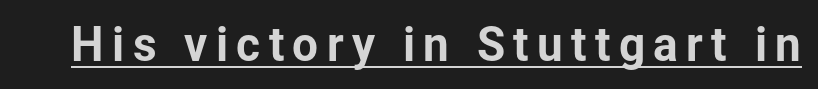
The image shows 46 px sans-serif type, upright; set underlined; low stroke contrast and a medium x-height.
